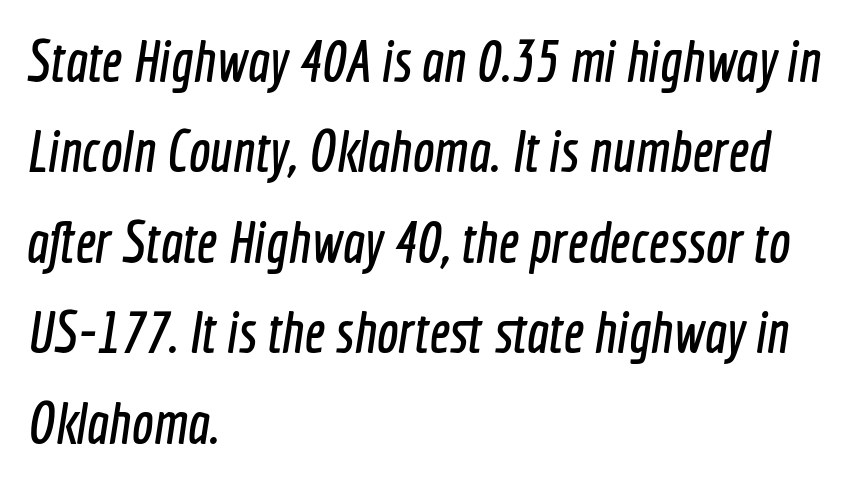
These lines are set flush left with a ragged right edge. This sample uses a sans-serif face. Honestly, the letter spacing is just normal — you wouldn't notice it. Looks like regular typesetting: each glyph gets only the width it needs. Honestly, the row spacing looks completely unremarkable.
